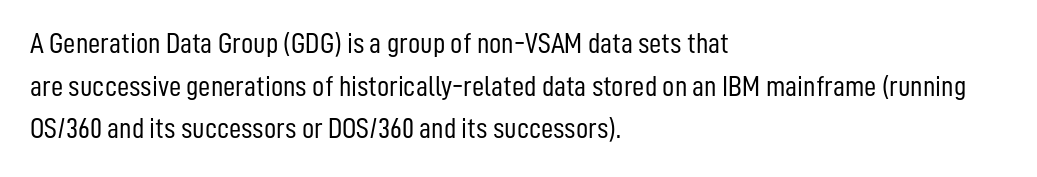
I'd call this a sans setting — the letters go barefoot. Students, observe: this is what conventionally led text looks like. Reading down the block, your eye returns to a fixed left position each line. The specimen omits any rule beneath the text block's lines.
